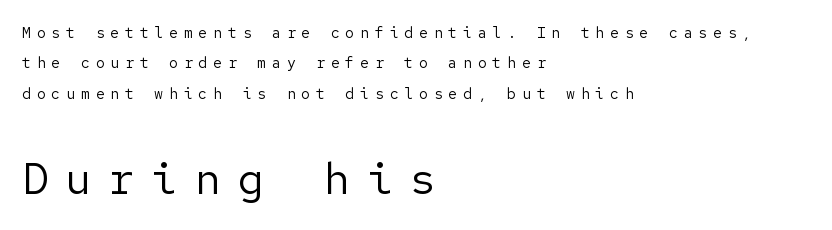
The image shows 44 px regular-weight sans-serif type, upright; set left-aligned, loose line spacing (2.03x), unusually wide letter spacing (+0.38 em), not underlined; the second (bottom) block is 2.93x larger; low stroke contrast and a medium x-height.
